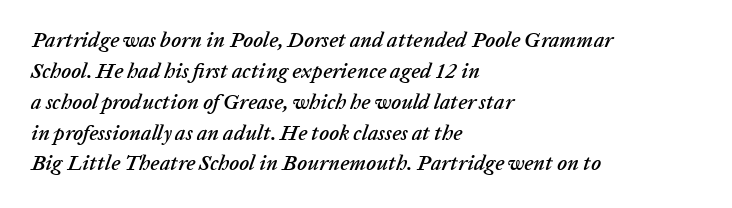
The image shows 21 px text type, italic (leaning right); set left-aligned, normal line spacing (1.47x), normal letter spacing, not underlined.
